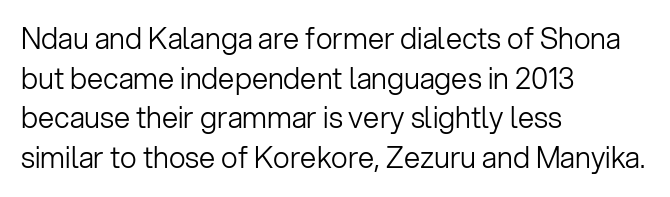
Q: Is the text bold? A: No.
Q: Is the text italic (slanted)? A: No, it is upright.
Q: Is the typeface a serif or a sans-serif typeface? A: Sans-serif.
Q: Is the text underlined? A: No.
Q: How is the paragraph aligned? A: Left-aligned.
Q: Is the spacing between letters normal or unusually wide? A: Normal.
Q: Is the spacing between lines tight, normal or loose? A: Normal.
Q: Width (condensed, normal, or wide)? A: Normal.
Q: Stroke contrast? A: Low.
Q: x-height? A: Medium.
Q: Monospaced? A: No.
